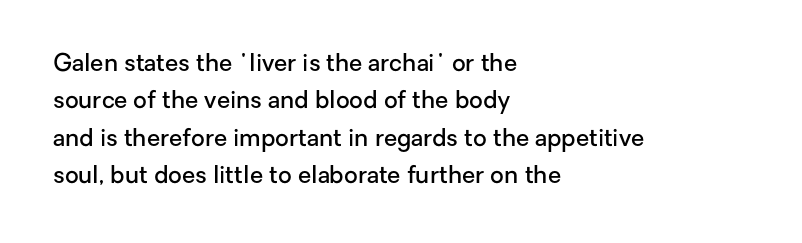
Summary of vertical rhythm: regular, with standard interline spacing. Do the letters lean? They stand straight. The passage is arranged the way most books set body copy — flush left. Bare-footed words on every line. The gaps between neighbouring characters are ordinary and unremarkable.
